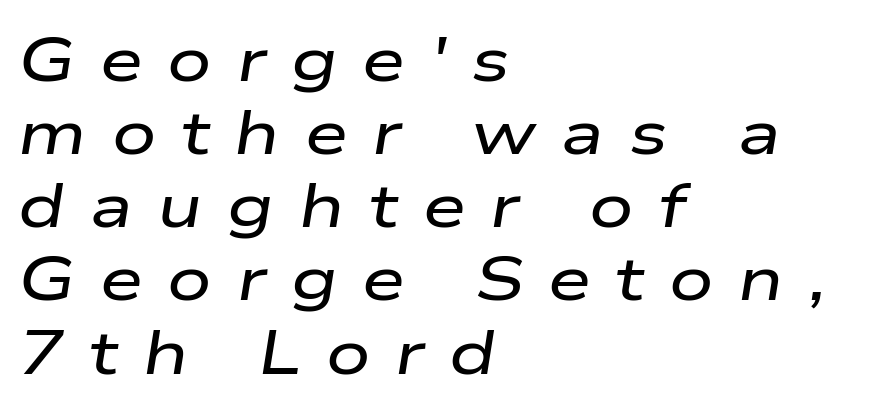
Visually the block forms a straight wall on the left and a jagged coastline on the right. Quick note: underline off. Quick note: italic. A typesetter would call this heavily tracked-out type.
